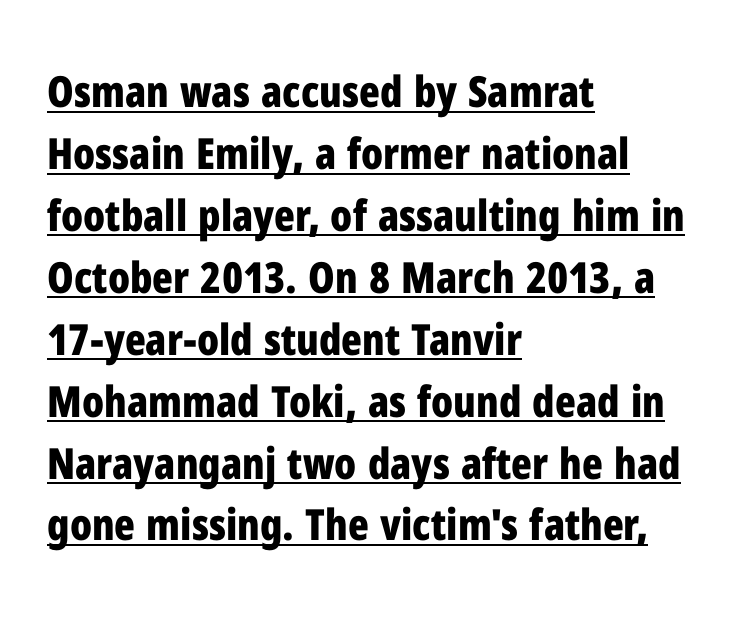
Q: Is the text bold? A: Yes.
Q: Is the text italic (slanted)? A: No, it is upright.
Q: Is the typeface a serif or a sans-serif typeface? A: Sans-serif.
Q: Is the text underlined? A: Yes.
Q: How is the paragraph aligned? A: Left-aligned.
Q: Is the spacing between letters normal or unusually wide? A: Normal.
Q: Is the spacing between lines tight, normal or loose? A: Normal.
Q: Width (condensed, normal, or wide)? A: Condensed.
Q: Stroke contrast? A: Low.
Q: x-height? A: Medium.
Q: Monospaced? A: No.
